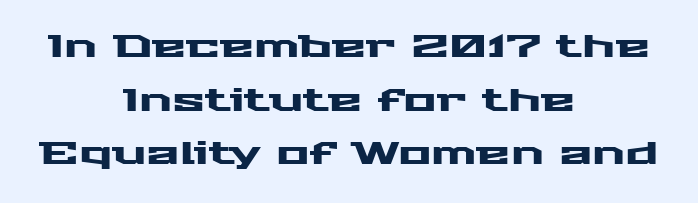
The image shows 31 px wide sans-serif type, upright; set centered, line spacing 1.73x, normal letter spacing, not underlined; medium stroke contrast and a medium x-height.
